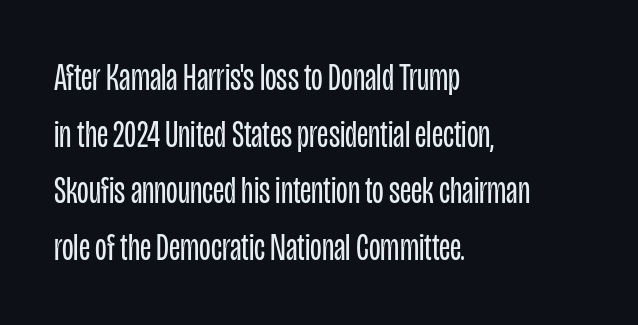
Is the block centered? No — it sits flush against the left margin. A light-to-regular cut is what we see here. If you measured baseline to baseline, you'd find a middling distance. The zone under the glyphs is completely vacant. Here the designer chose a conventional face with non-uniform glyph widths. Stroke terminals: plain, sans-serif.
